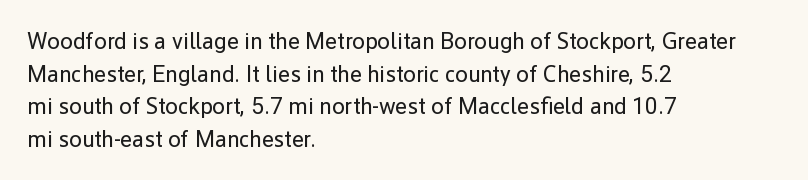
Characters follow at the spacing the type designer built in. The letterforms sit at book weight or below. Rendered with straight, roman letterforms. The rows are spaced the way most documents space them. The strip under each line holds only bare page.
